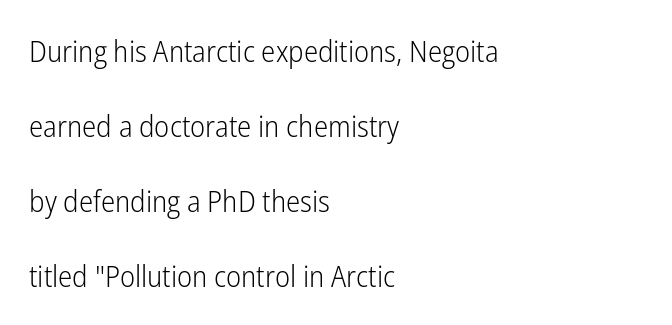
Q: Is the text bold? A: No.
Q: Is the text italic (slanted)? A: No, it is upright.
Q: Is the typeface a serif or a sans-serif typeface? A: Sans-serif.
Q: Is the text underlined? A: No.
Q: How is the paragraph aligned? A: Left-aligned.
Q: Is the spacing between letters normal or unusually wide? A: Normal.
Q: Is the spacing between lines tight, normal or loose? A: Loose.
Q: Width (condensed, normal, or wide)? A: Condensed.
Q: Stroke contrast? A: Low.
Q: x-height? A: Medium.
Q: Monospaced? A: No.
